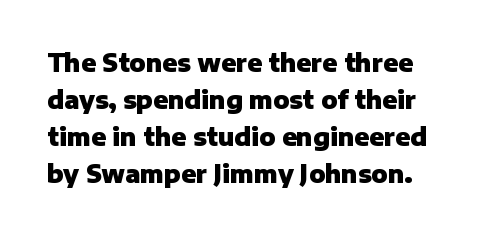
{"italic": "no", "bold": "yes", "underline": "no", "align": "left", "line_spacing": "normal", "line_spacing_ratio": 1.54, "letter_spacing": "normal", "letter_spacing_em": 0.0, "glyph_px": 24}
